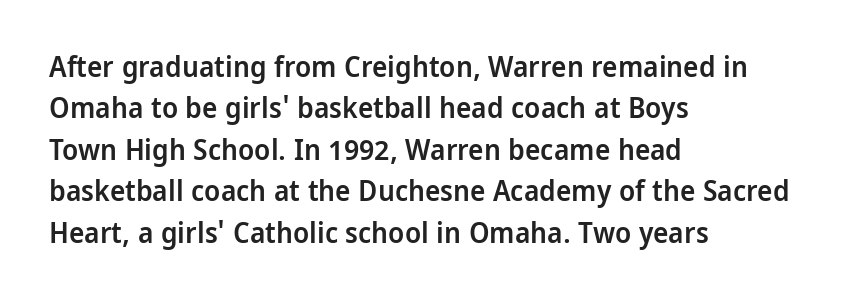
Q: Is the text bold? A: Semi-bold.
Q: Is the text italic (slanted)? A: No, it is upright.
Q: Is the typeface a serif or a sans-serif typeface? A: Sans-serif.
Q: Is the text underlined? A: No.
Q: How is the paragraph aligned? A: Left-aligned.
Q: Is the spacing between letters normal or unusually wide? A: Normal.
Q: Is the spacing between lines tight, normal or loose? A: Normal.
Q: Width (condensed, normal, or wide)? A: Condensed.
Q: Stroke contrast? A: Low.
Q: x-height? A: Large.
Q: Monospaced? A: No.
